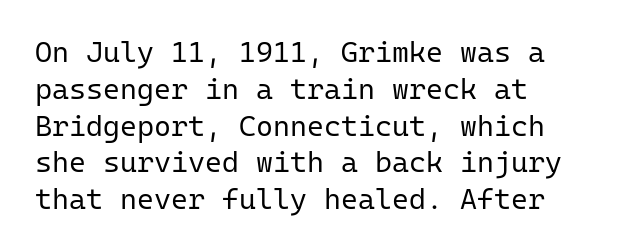
{"serif": "no", "italic": "no", "bold": "no", "weight": "regular", "width": "normal", "stroke_contrast": "low", "x_height": "medium", "monospaced": "yes", "underline": "no", "align": "left", "line_spacing": "normal", "line_spacing_ratio": 1.27, "letter_spacing": "normal", "letter_spacing_em": 0.0, "glyph_px": 29}
